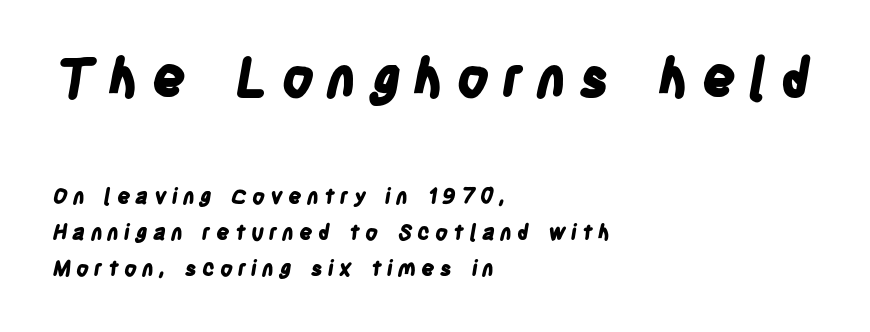
Q: Is the text bold? A: Yes.
Q: Is the typeface a serif or a sans-serif typeface? A: Sans-serif.
Q: Is the text underlined? A: No.
Q: How is the paragraph aligned? A: Left-aligned.
Q: Is the spacing between letters normal or unusually wide? A: Unusually wide.
Q: Which block of text is set in a larger size, the first (top) or the second (bottom)? A: The first (top) one.
Q: Width (condensed, normal, or wide)? A: Condensed.
Q: Stroke contrast? A: Low.
Q: x-height? A: Large.
Q: Monospaced? A: No.
